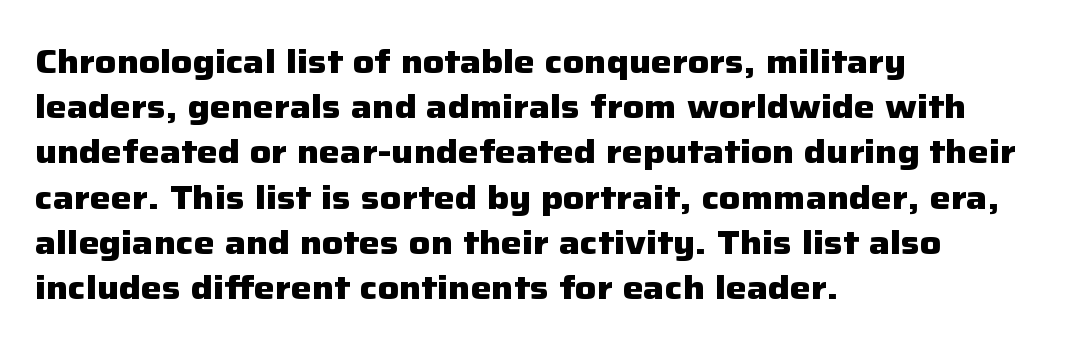
The horizontal fit of the characters is conventional and even. The line-height multiplier appears to be the usual default. Underline: absent. Spacing verdict: proportional, widths tailored to each character.
